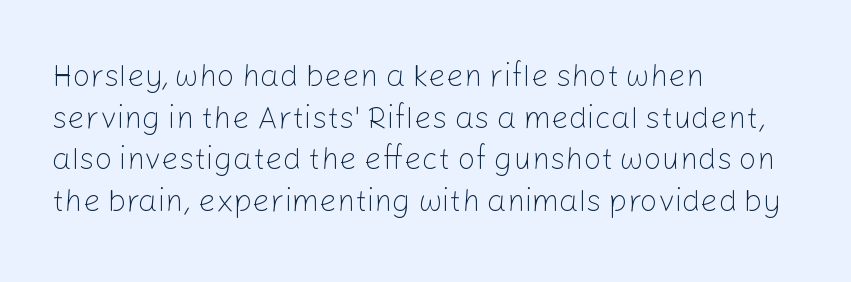
{"serif": "no", "italic": "no", "bold": "no", "weight": "light", "width": "normal", "stroke_contrast": "low", "x_height": "medium", "monospaced": "no", "underline": "no", "align": "left", "line_spacing": "normal", "line_spacing_ratio": 1.34, "letter_spacing": "normal", "letter_spacing_em": 0.0, "glyph_px": 31}
